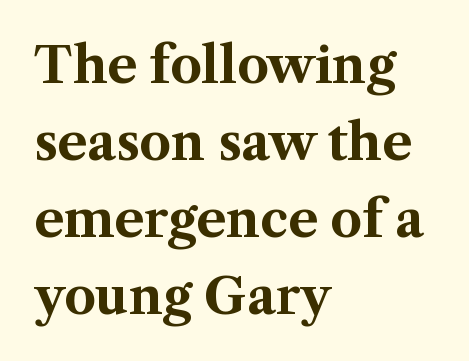
The image shows 50 px bold serif type, upright; set left-aligned, normal line spacing (1.54x), normal letter spacing, not underlined; medium stroke contrast and a medium x-height.
